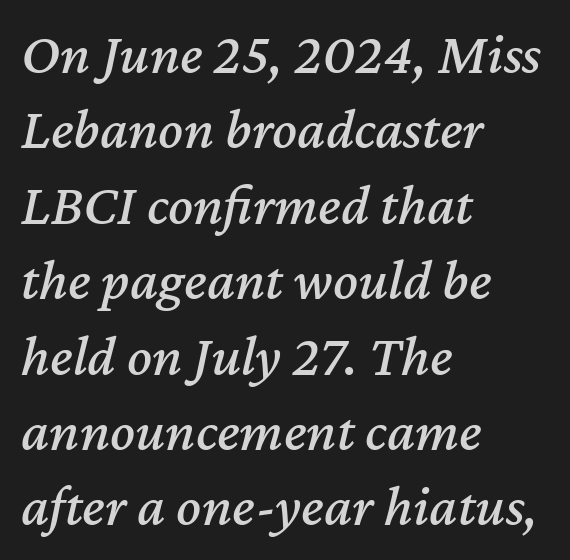
Q: Is the text italic (slanted)? A: Yes, it leans right by about 12 degrees.
Q: Is the text underlined? A: No.
Q: How is the paragraph aligned? A: Left-aligned.
Q: Is the spacing between letters normal or unusually wide? A: Normal.
Q: Is the spacing between lines tight, normal or loose? A: Normal.
Q: Width (condensed, normal, or wide)? A: Normal.
Q: Stroke contrast? A: Medium.
Q: x-height? A: Medium.
Q: Monospaced? A: No.
